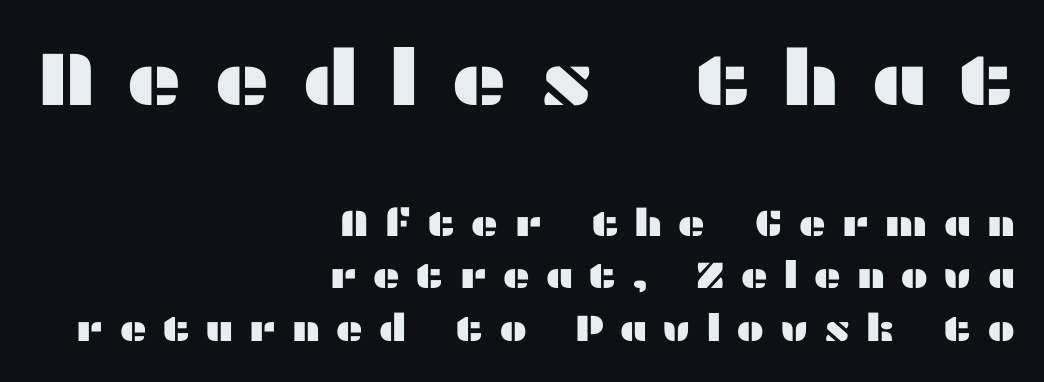
The image shows 77 px wide sans-serif type, upright; set right-aligned, normal line spacing (1.39x), unusually wide letter spacing (+0.39 em), not underlined; the first (top) block is 2.03x larger; medium stroke contrast and a medium x-height.
